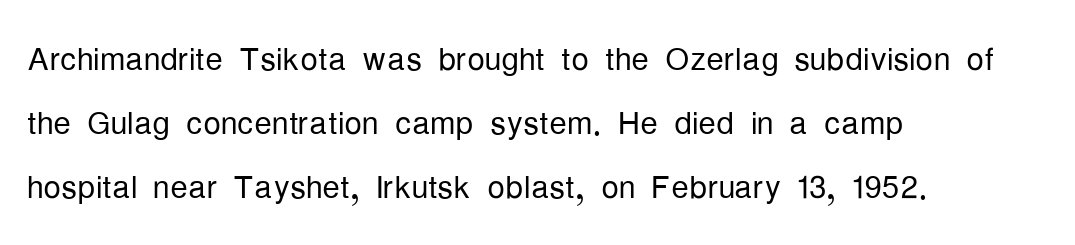
To sum up the face: it is a sans, with no serifs. The horizontal fit of the characters is conventional and even. Character widths vary here, with narrow letters taking less room than wide ones. Does the lettering tilt? It doesn't — this is upright. Visually the block forms a straight wall on the left and a jagged coastline on the right. Caption: face not bold, strokes unweighted.
